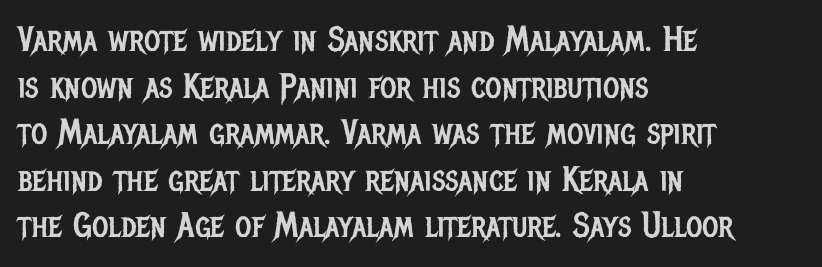
{"serif": "no", "italic": "no", "bold": "no", "weight": "regular", "width": "condensed", "stroke_contrast": "low", "x_height": "large", "monospaced": "no", "underline": "no", "align": "left", "line_spacing": "normal", "line_spacing_ratio": 1.33, "letter_spacing": "normal", "letter_spacing_em": 0.0, "glyph_px": 35}
